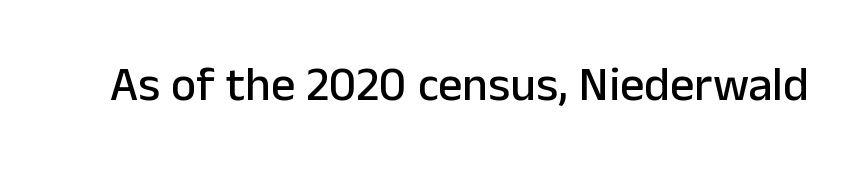
The image shows 48 px sans-serif type, upright; set normal letter spacing, not underlined; low stroke contrast and a medium x-height.
